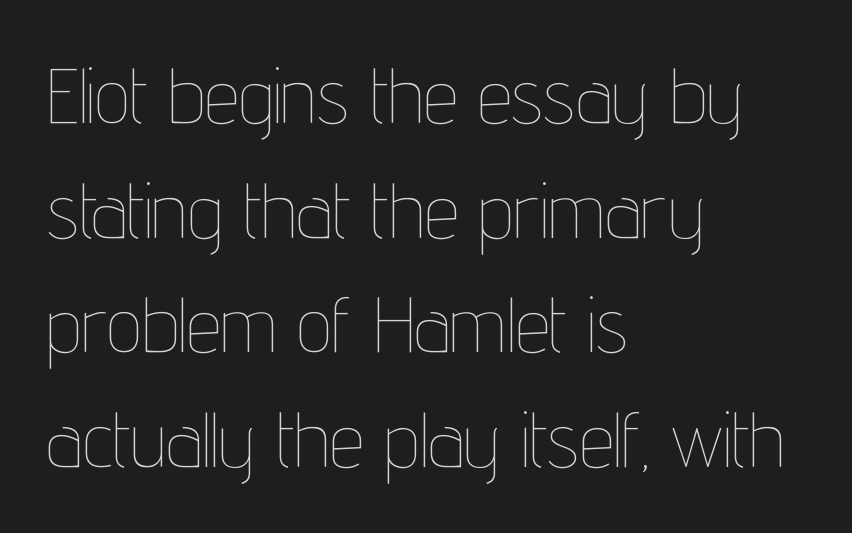
The image shows 78 px thin, condensed type, upright; set left-aligned, normal line spacing (1.47x), normal letter spacing, not underlined; low stroke contrast and a medium x-height.
